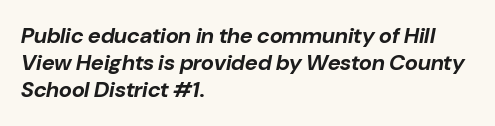
An italicized treatment has been applied to the whole sample. A classic flush-left, rag-right setting is used for this passage. Weight check: bold — yes, fully. Descenders hang freely into open space. The face used here is rendered with its standard letterfit.
